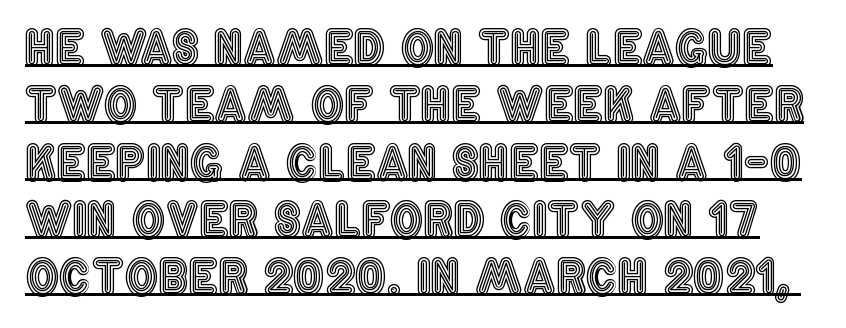
The letters stand upright; this is a roman face. You could call the tracking neutral — neither tight nor loose. Notice how a bar underscores the lettering throughout. The rendering uses natural spacing where letterforms have individual widths.
